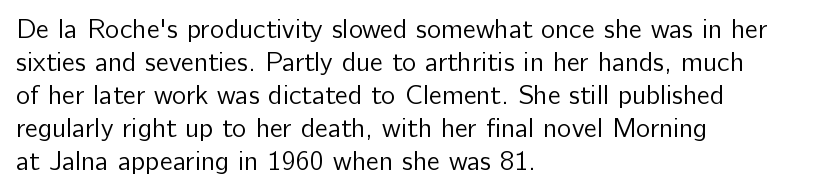
The type sits square on the baseline with zero lean. All the whitespace from short lines collects on the right. Students, note that the glyphs here touch the page at normal intervals. Weight class: somewhere from thin through regular. The foot of each line stays bare and open.
